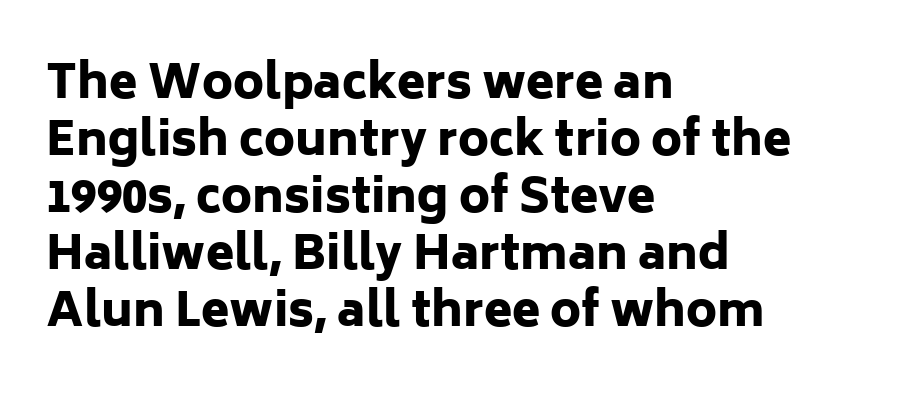
{"serif": "no", "italic": "no", "bold": "yes", "weight": "heavy", "width": "normal", "stroke_contrast": "low", "x_height": "medium", "monospaced": "no", "underline": "no", "align": "left", "line_spacing_ratio": 1.24, "letter_spacing": "normal", "letter_spacing_em": 0.0, "glyph_px": 46}
